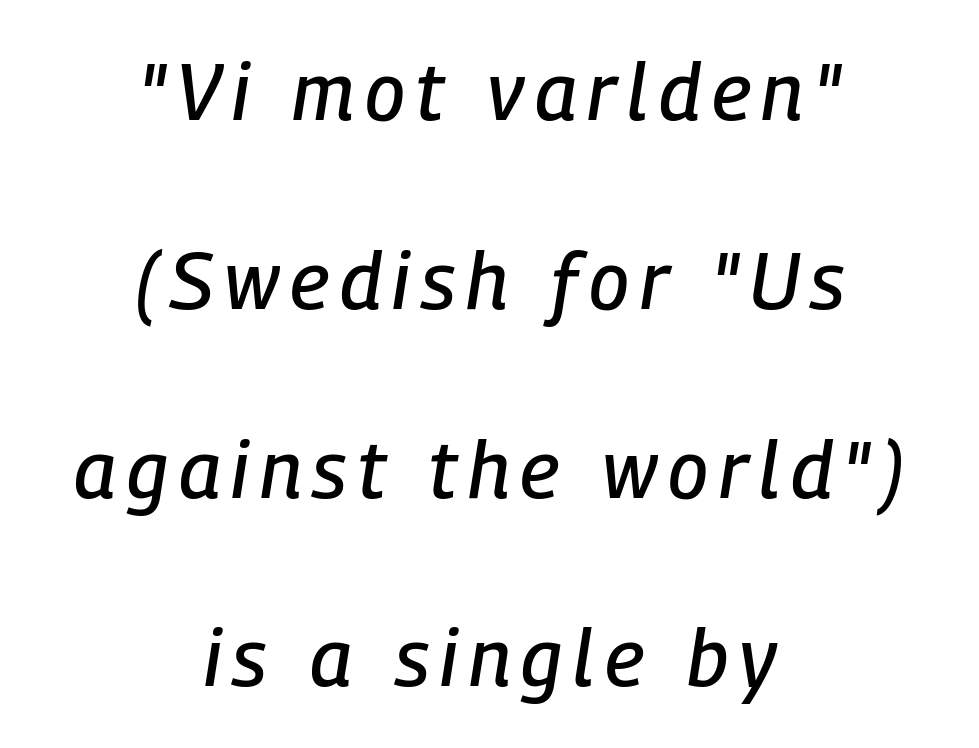
The image shows 79 px condensed type, italic (leaning right); set centered, loose line spacing (2.39x), not underlined; low stroke contrast and a medium x-height.
